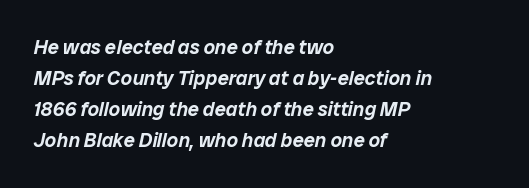
Q: Is the text italic (slanted)? A: Yes, it leans right by about 12 degrees.
Q: Is the text underlined? A: No.
Q: How is the paragraph aligned? A: Left-aligned.
Q: Is the spacing between letters normal or unusually wide? A: Normal.
Q: Is the spacing between lines tight, normal or loose? A: Normal.
